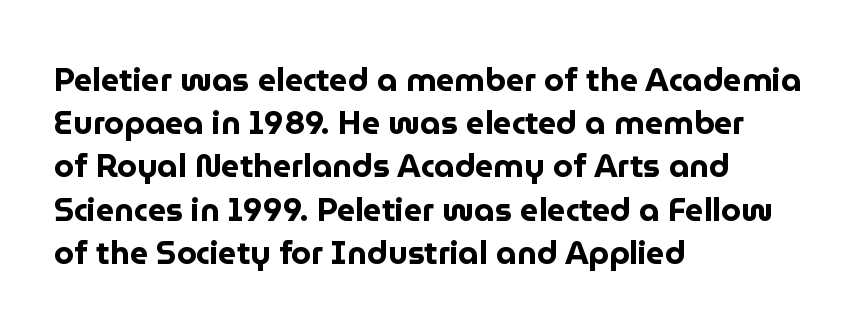
{"serif": "no", "italic": "no", "bold": "yes", "weight": "bold", "width": "normal", "stroke_contrast": "low", "x_height": "medium", "monospaced": "no", "underline": "no", "align": "left", "line_spacing": "normal", "line_spacing_ratio": 1.35, "letter_spacing": "normal", "letter_spacing_em": 0.0, "glyph_px": 32}
